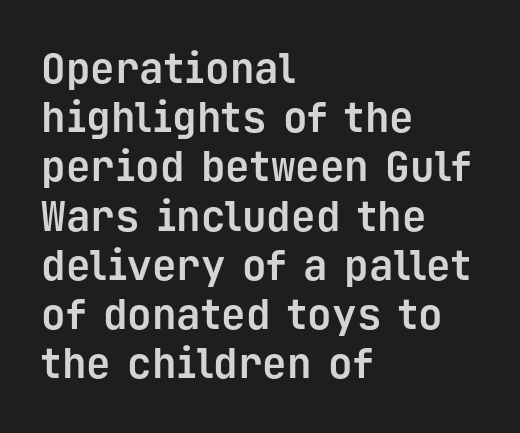
Quick note: not italic, upright. Emphasis by weight is at full strength: bold. One-word summary of the alignment: left. These lines are rendered in a fixed-pitch font.
